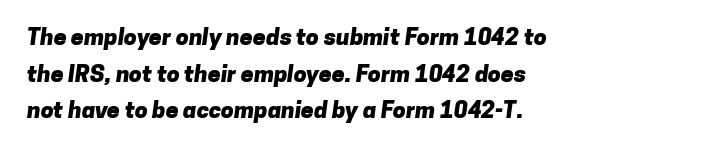
Q: Is the text bold? A: Yes.
Q: Is the text underlined? A: No.
Q: How is the paragraph aligned? A: Left-aligned.
Q: Is the spacing between letters normal or unusually wide? A: Normal.
Q: Is the spacing between lines tight, normal or loose? A: Normal.
